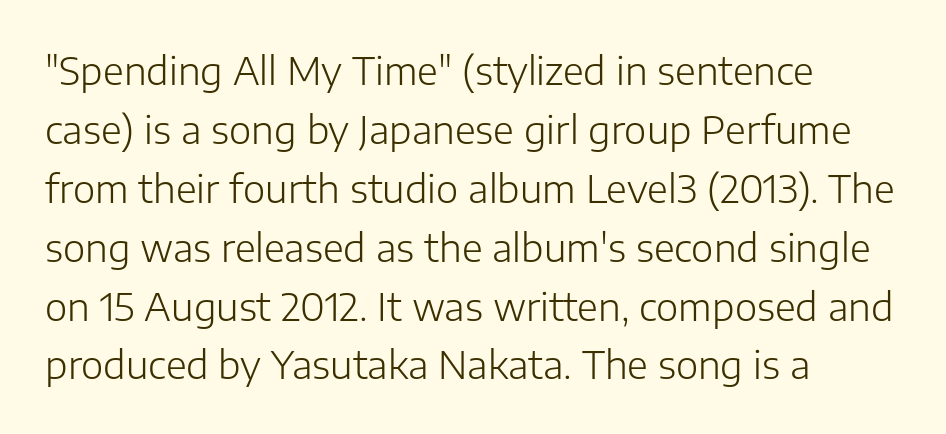
If you drew a ruler down the left edge, every line would touch it. The letters advance in unequal steps, a hallmark of proportional type. Observe the ordinary spacing: letters are neighbours, not strangers. In terms of posture, this sample is upright. Quick note: underline off.
